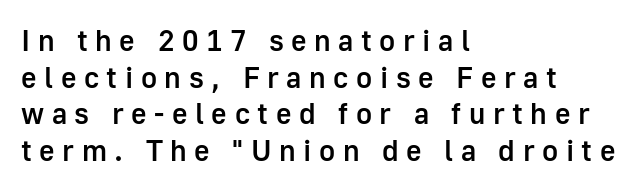
Q: Is the text bold? A: Semi-bold.
Q: Is the text italic (slanted)? A: No, it is upright.
Q: Is the typeface a serif or a sans-serif typeface? A: Sans-serif.
Q: Is the text underlined? A: No.
Q: How is the paragraph aligned? A: Left-aligned.
Q: Is the spacing between letters normal or unusually wide? A: Unusually wide.
Q: Width (condensed, normal, or wide)? A: Normal.
Q: Stroke contrast? A: Low.
Q: x-height? A: Medium.
Q: Monospaced? A: No.
